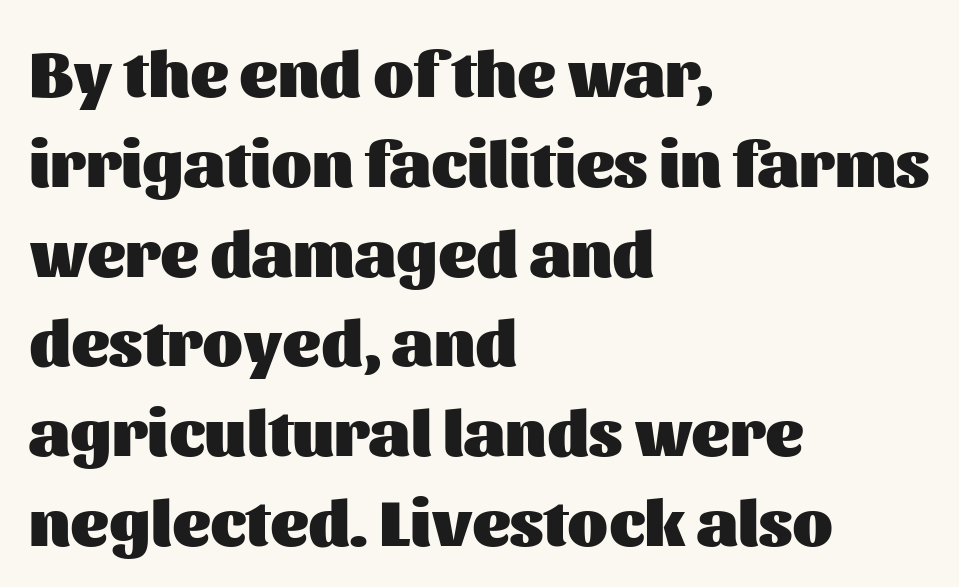
{"serif": "no", "italic": "no", "bold": "yes", "weight": "heavy", "width": "normal", "stroke_contrast": "medium", "x_height": "medium", "monospaced": "no", "underline": "no", "align": "left", "line_spacing": "normal", "line_spacing_ratio": 1.36, "letter_spacing": "normal", "letter_spacing_em": 0.0, "glyph_px": 66}
